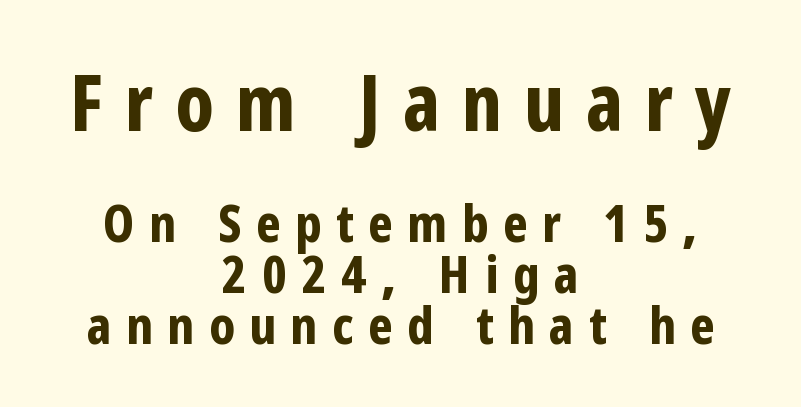
The image shows 78 px bold, condensed sans-serif type, upright; set centered, tight line spacing (0.98x), unusually wide letter spacing (+0.28 em), not underlined; the first (top) block is 1.5x larger; low stroke contrast and a medium x-height.
